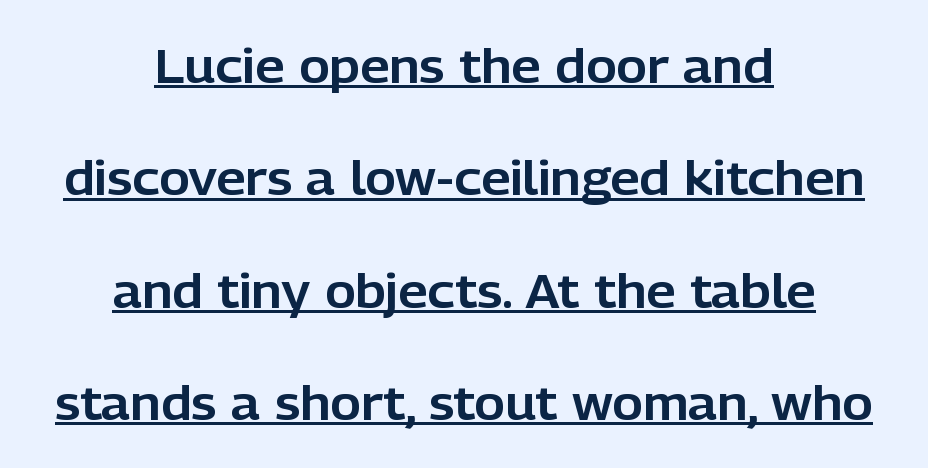
The image shows 47 px sans-serif type, upright; set centered, loose line spacing (2.39x), normal letter spacing, underlined; low stroke contrast and a medium x-height.
